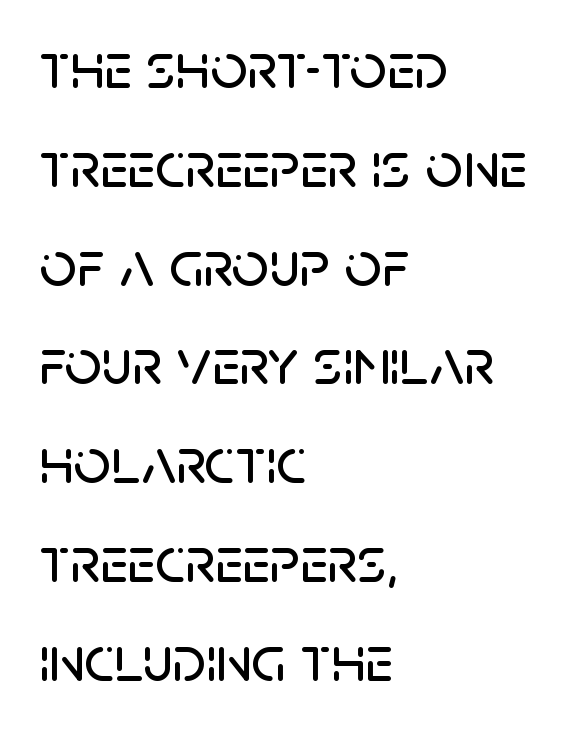
{"serif": "no", "italic": "no", "width": "normal", "stroke_contrast": "low", "x_height": "large", "monospaced": "no", "underline": "no", "align": "left", "line_spacing": "normal", "line_spacing_ratio": 1.52, "letter_spacing": "normal", "letter_spacing_em": 0.0, "glyph_px": 65}
